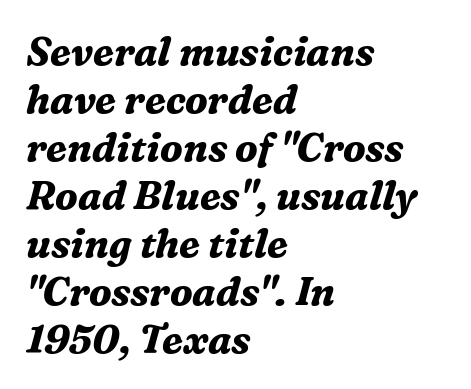
The image shows 39 px bold serif type, italic (leaning right); set left-aligned, line spacing 1.23x, normal letter spacing, not underlined; medium stroke contrast and a medium x-height.
